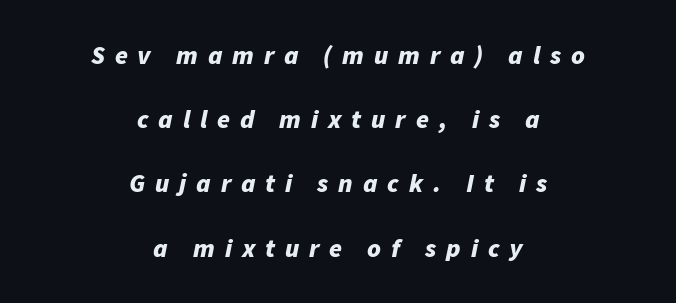
Q: Is the text bold? A: Yes.
Q: Is the text italic (slanted)? A: Yes, it leans right by about 11 degrees.
Q: Is the text underlined? A: No.
Q: How is the paragraph aligned? A: Centered.
Q: Is the spacing between letters normal or unusually wide? A: Unusually wide.
Q: Is the spacing between lines tight, normal or loose? A: Loose.
